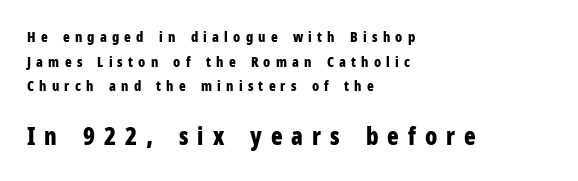
Descender tails drop into unmarked territory. The horizontal fit of the characters is loose and conspicuously gappy. Of the two passages, the one underneath uses the larger point size. The rendering uses a bold face; every stroke is thick and dark. Alignment: flush left. The letters stand straight up with perfectly vertical stems.
